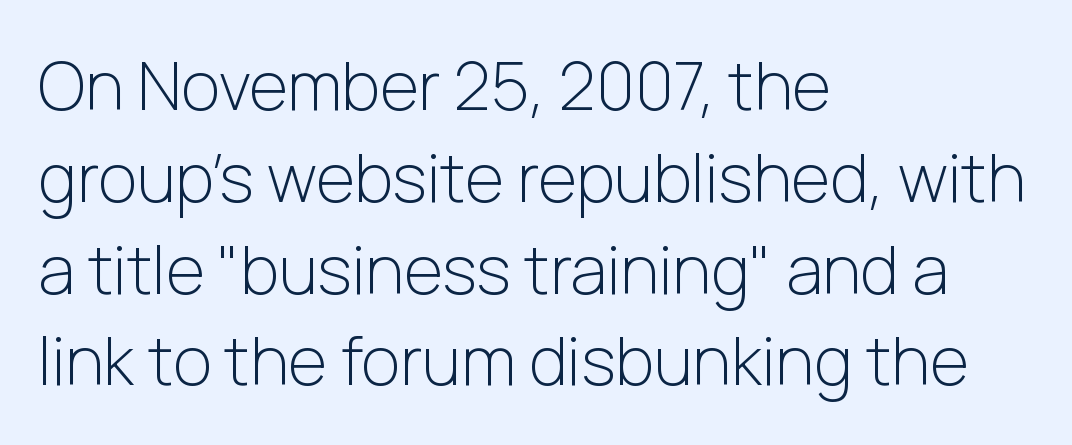
{"serif": "no", "italic": "no", "bold": "no", "weight": "light", "width": "normal", "stroke_contrast": "low", "x_height": "medium", "monospaced": "no", "underline": "no", "align": "left", "line_spacing": "normal", "line_spacing_ratio": 1.37, "letter_spacing": "normal", "letter_spacing_em": 0.0, "glyph_px": 67}
